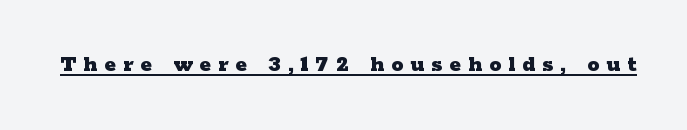
{"italic": "no", "bold": "yes", "underline": "yes", "letter_spacing": "wide", "letter_spacing_em": 0.3, "glyph_px": 24}
